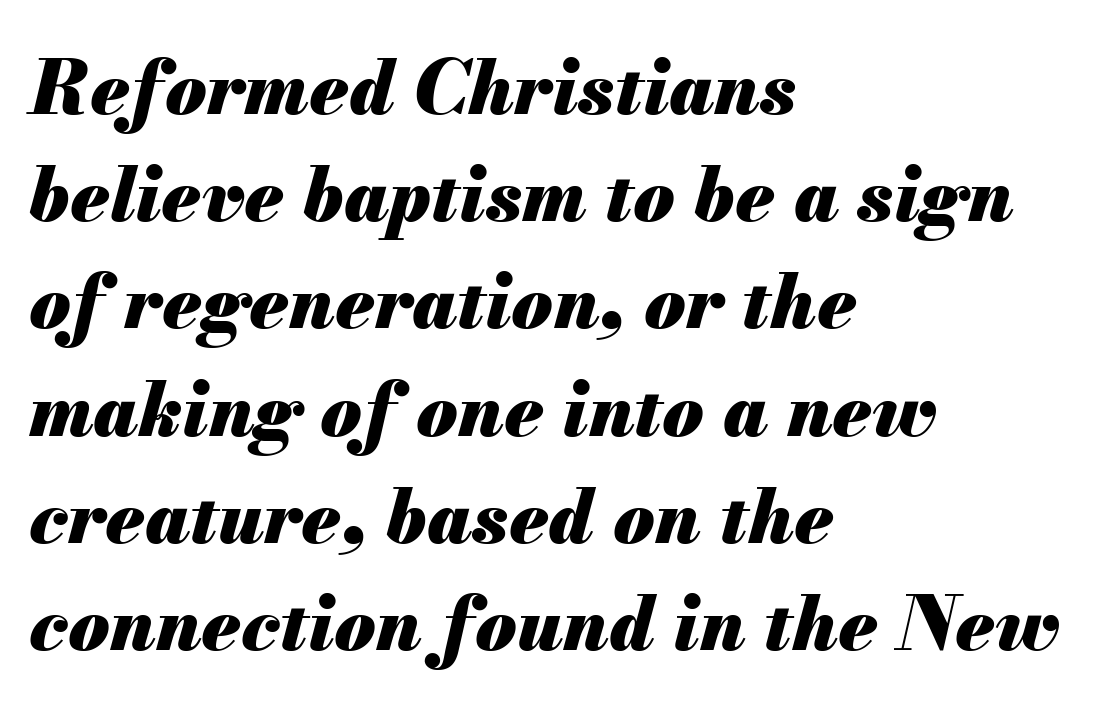
The rows are spaced the way most documents space them. Spacing verdict: proportional, widths tailored to each character. Short note: letters normally spaced. Heft: maximum for text — a bold.
